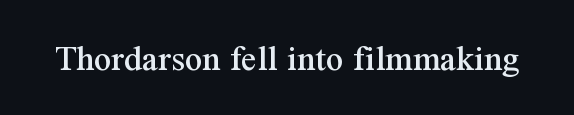
Q: Is the text italic (slanted)? A: No, it is upright.
Q: Is the typeface a serif or a sans-serif typeface? A: Serif.
Q: Is the text underlined? A: No.
Q: Is the spacing between letters normal or unusually wide? A: Normal.
Q: Width (condensed, normal, or wide)? A: Normal.
Q: Stroke contrast? A: Medium.
Q: x-height? A: Medium.
Q: Monospaced? A: No.
